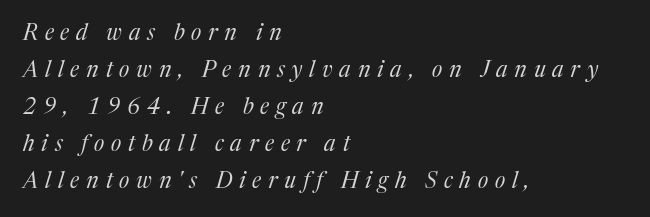
The compositor pushed each line to the left boundary. The foot of each line stays bare and open. Reading down the column, the eye jumps a familiar distance to each next line. Tracking value appears strongly positive — letters spread wide.
